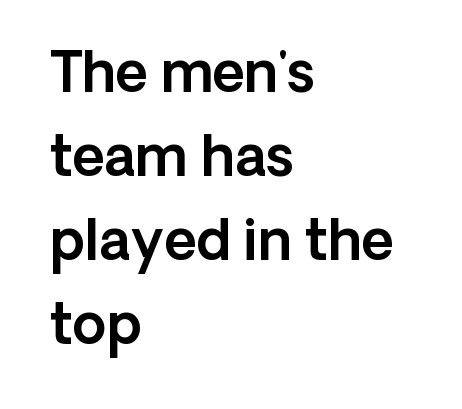
{"serif": "no", "italic": "no", "width": "normal", "x_height": "medium", "monospaced": "no", "underline": "no", "align": "left", "line_spacing": "normal", "line_spacing_ratio": 1.53, "letter_spacing": "normal", "letter_spacing_em": 0.0, "glyph_px": 55}
